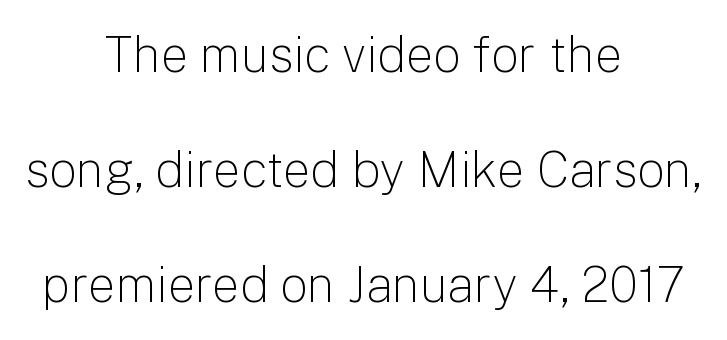
Q: Is the text bold? A: No.
Q: Is the text italic (slanted)? A: No, it is upright.
Q: Is the typeface a serif or a sans-serif typeface? A: Sans-serif.
Q: Is the text underlined? A: No.
Q: How is the paragraph aligned? A: Centered.
Q: Is the spacing between letters normal or unusually wide? A: Normal.
Q: Is the spacing between lines tight, normal or loose? A: Loose.
Q: Width (condensed, normal, or wide)? A: Normal.
Q: Stroke contrast? A: Low.
Q: x-height? A: Medium.
Q: Monospaced? A: No.
